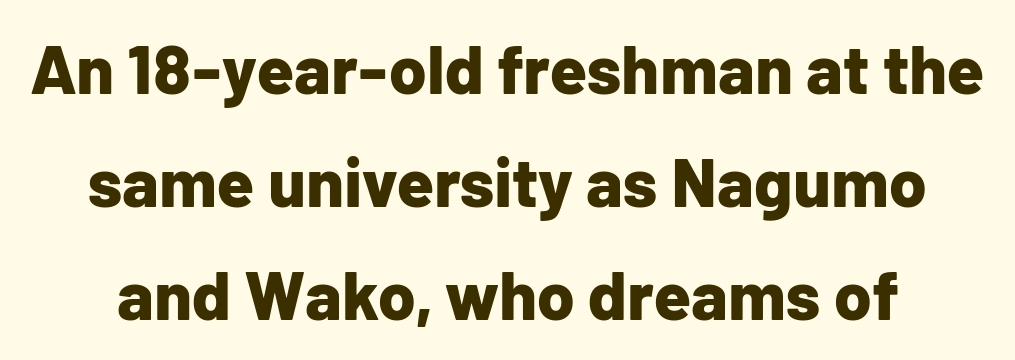
Q: Is the text bold? A: Yes.
Q: Is the text italic (slanted)? A: No, it is upright.
Q: Is the typeface a serif or a sans-serif typeface? A: Sans-serif.
Q: Is the text underlined? A: No.
Q: Is the spacing between letters normal or unusually wide? A: Normal.
Q: Is the spacing between lines tight, normal or loose? A: Normal.
Q: Width (condensed, normal, or wide)? A: Normal.
Q: Stroke contrast? A: Low.
Q: x-height? A: Medium.
Q: Monospaced? A: No.
